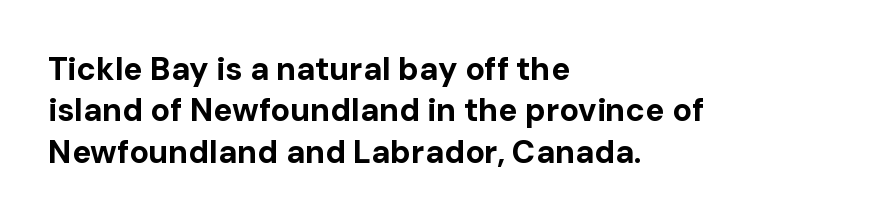
{"serif": "no", "italic": "no", "bold": "yes", "weight": "bold", "width": "normal", "stroke_contrast": "low", "x_height": "medium", "monospaced": "no", "underline": "no", "align": "left", "line_spacing": "normal", "line_spacing_ratio": 1.29, "letter_spacing": "normal", "letter_spacing_em": 0.0, "glyph_px": 32}
